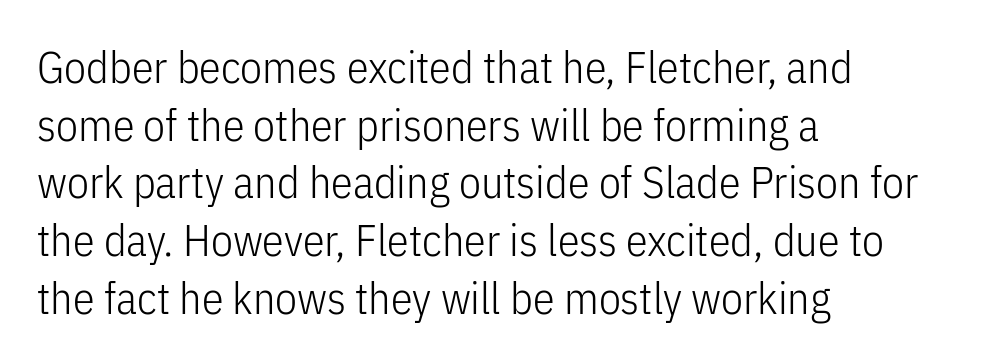
{"serif": "no", "italic": "no", "bold": "no", "weight": "light", "width": "condensed", "stroke_contrast": "low", "x_height": "medium", "monospaced": "no", "underline": "no", "align": "left", "line_spacing": "normal", "line_spacing_ratio": 1.31, "letter_spacing": "normal", "letter_spacing_em": 0.0, "glyph_px": 44}
